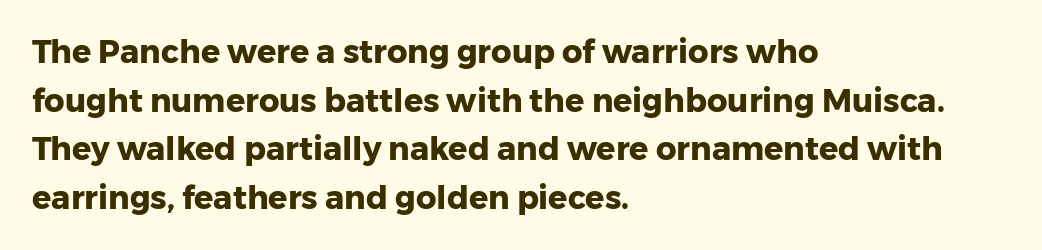
Posture: straight, roman, zero tilt. Look at the bottom of the vertical strokes: they stop flat, with no serifs. Letters rest on an invisible, unmarked baseline. The passage shown is typed in a proportional face where columns would drift. Heft: maximum for text — a bold.
